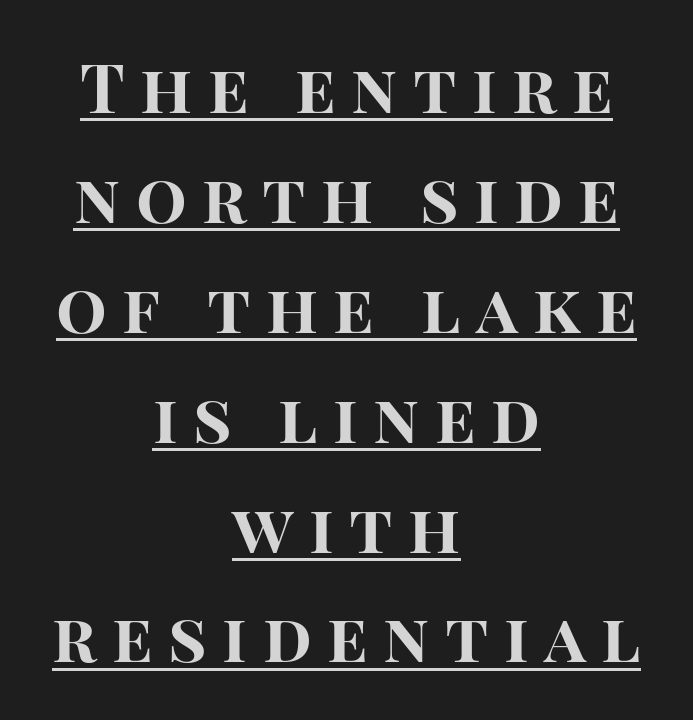
{"serif": "no", "italic": "no", "bold": "yes", "weight": "bold", "width": "normal", "stroke_contrast": "high", "x_height": "large", "monospaced": "no", "underline": "yes", "align": "center", "line_spacing": "normal", "line_spacing_ratio": 1.64, "letter_spacing": "wide", "letter_spacing_em": 0.23, "glyph_px": 67}
